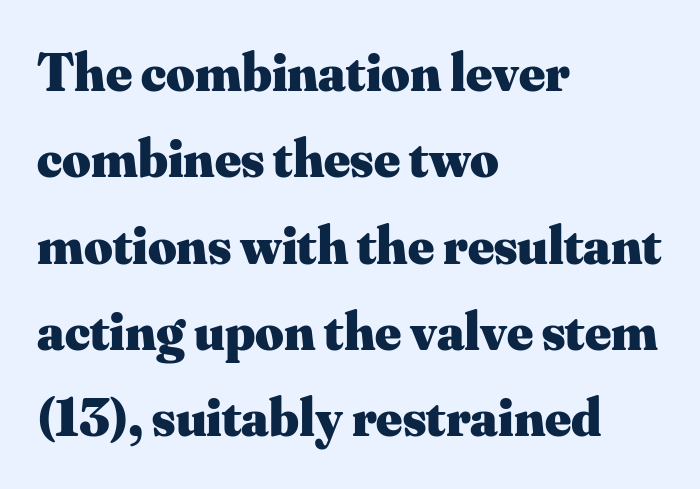
Q: Is the text bold? A: Yes.
Q: Is the text italic (slanted)? A: No, it is upright.
Q: Is the typeface a serif or a sans-serif typeface? A: Serif.
Q: Is the text underlined? A: No.
Q: How is the paragraph aligned? A: Left-aligned.
Q: Is the spacing between letters normal or unusually wide? A: Normal.
Q: Is the spacing between lines tight, normal or loose? A: Normal.
Q: Width (condensed, normal, or wide)? A: Normal.
Q: Stroke contrast? A: Medium.
Q: x-height? A: Small.
Q: Monospaced? A: No.
